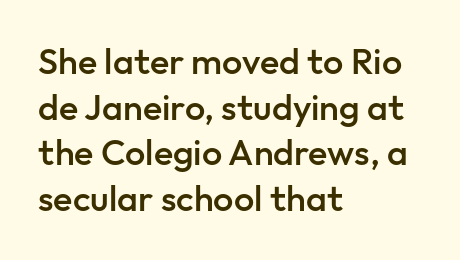
Q: Is the text bold? A: Semi-bold.
Q: Is the text italic (slanted)? A: No, it is upright.
Q: Is the typeface a serif or a sans-serif typeface? A: Sans-serif.
Q: Is the text underlined? A: No.
Q: How is the paragraph aligned? A: Left-aligned.
Q: Is the spacing between letters normal or unusually wide? A: Normal.
Q: Is the spacing between lines tight, normal or loose? A: Normal.
Q: Width (condensed, normal, or wide)? A: Normal.
Q: Stroke contrast? A: Low.
Q: x-height? A: Medium.
Q: Monospaced? A: No.
